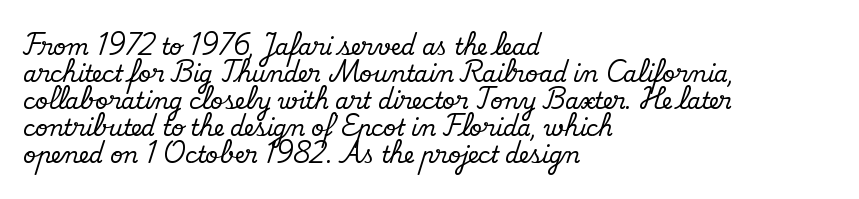
The horizontal fit of the characters is conventional and even. The typesetter chose a ragged-right arrangement here. The specimen omits any rule beneath the text block's lines.
